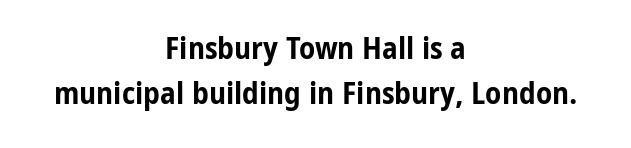
The image shows 31 px bold, condensed sans-serif type, upright; set centered, normal line spacing (1.45x), normal letter spacing, not underlined; low stroke contrast and a medium x-height.
